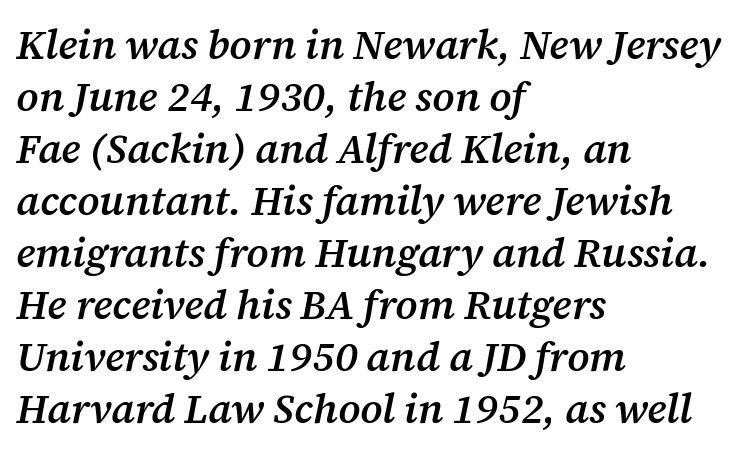
Is the block centered? No — it sits flush against the left margin. Do the characters align in a grid? No, the font is proportional. In terms of posture, this sample is oblique. Typesetter's note: demi weight, one step under bold. The foot of each line stays bare and open. The rendering uses a moderate line-height, typical for paragraphs.
